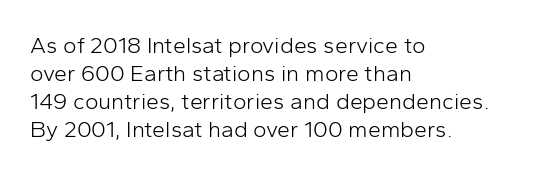
The image shows 23 px text type, upright; set left-aligned, line spacing 1.22x, normal letter spacing, not underlined.
